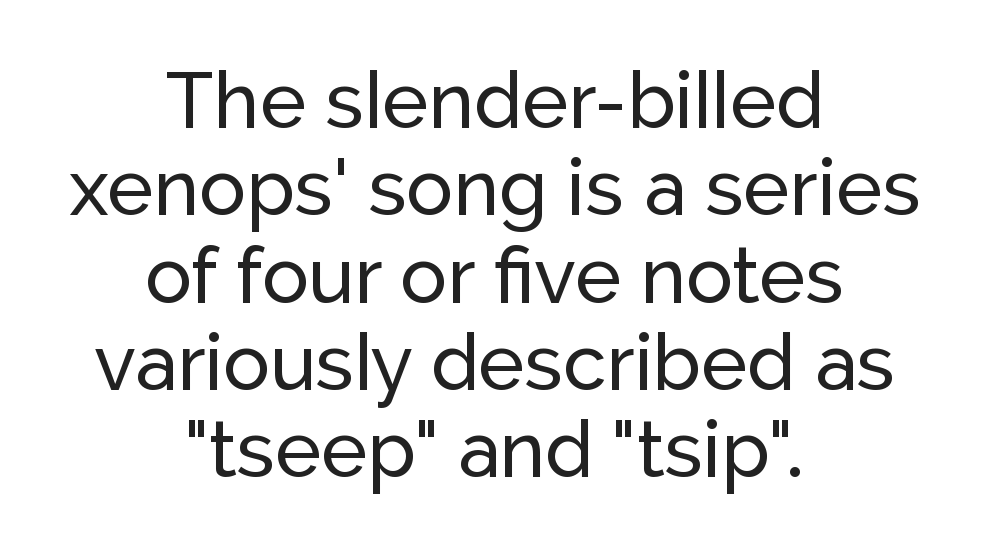
{"serif": "no", "italic": "no", "width": "normal", "stroke_contrast": "low", "x_height": "medium", "monospaced": "no", "underline": "no", "align": "center", "line_spacing": "tight", "line_spacing_ratio": 1.12, "letter_spacing": "normal", "letter_spacing_em": 0.0, "glyph_px": 78}
